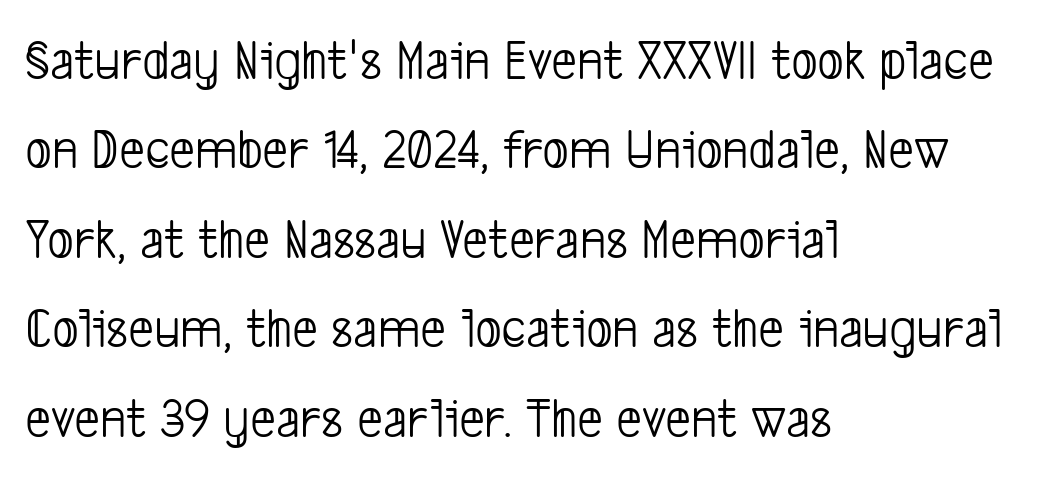
The image shows 57 px light, condensed sans-serif type; set left-aligned, normal line spacing (1.57x), normal letter spacing, not underlined; low stroke contrast and a medium x-height.
